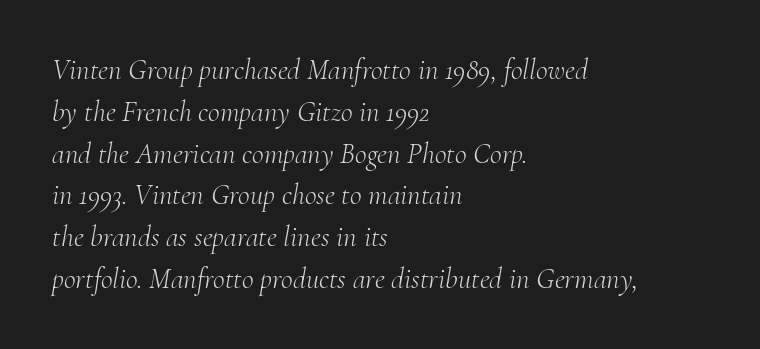
Q: Is the text bold? A: No.
Q: Is the text italic (slanted)? A: Yes, it leans right by about 10 degrees.
Q: Is the typeface a serif or a sans-serif typeface? A: Serif.
Q: Is the text underlined? A: No.
Q: How is the paragraph aligned? A: Left-aligned.
Q: Is the spacing between letters normal or unusually wide? A: Normal.
Q: Is the spacing between lines tight, normal or loose? A: Normal.
Q: Width (condensed, normal, or wide)? A: Normal.
Q: Stroke contrast? A: Medium.
Q: x-height? A: Small.
Q: Monospaced? A: No.
